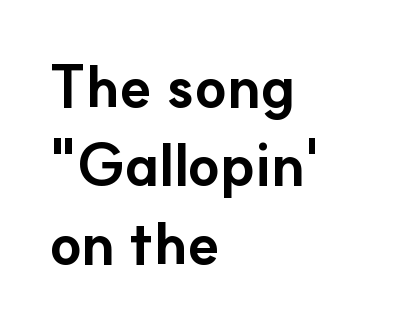
Q: Is the text bold? A: Yes.
Q: Is the text italic (slanted)? A: No, it is upright.
Q: Is the typeface a serif or a sans-serif typeface? A: Sans-serif.
Q: Is the text underlined? A: No.
Q: How is the paragraph aligned? A: Left-aligned.
Q: Is the spacing between letters normal or unusually wide? A: Normal.
Q: Is the spacing between lines tight, normal or loose? A: Normal.
Q: Width (condensed, normal, or wide)? A: Normal.
Q: Stroke contrast? A: Low.
Q: x-height? A: Small.
Q: Monospaced? A: No.
